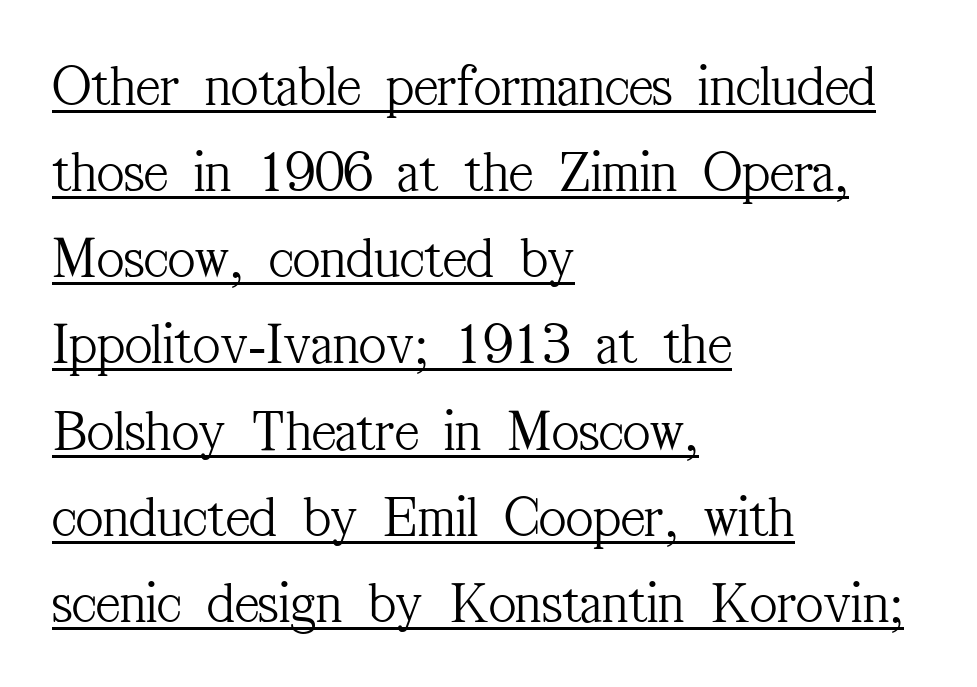
{"serif": "yes", "italic": "no", "bold": "no", "weight": "light", "width": "condensed", "stroke_contrast": "medium", "x_height": "medium", "monospaced": "no", "underline": "yes", "align": "left", "line_spacing": "normal", "line_spacing_ratio": 1.46, "letter_spacing": "normal", "letter_spacing_em": 0.0, "glyph_px": 59}
